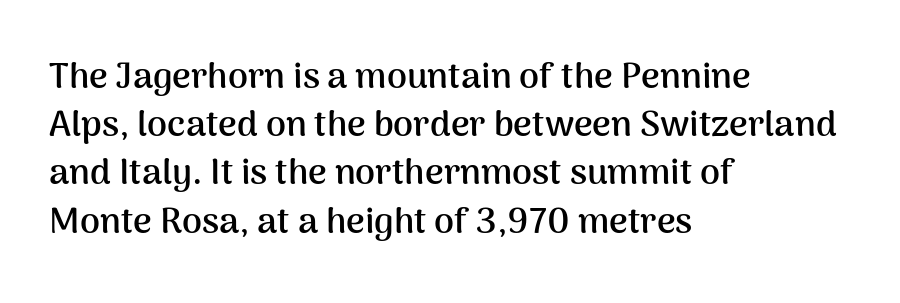
{"serif": "no", "italic": "no", "bold": "yes", "weight": "semibold", "width": "normal", "stroke_contrast": "medium", "x_height": "medium", "monospaced": "no", "underline": "no", "align": "left", "line_spacing": "normal", "line_spacing_ratio": 1.34, "letter_spacing": "normal", "letter_spacing_em": 0.0, "glyph_px": 36}
